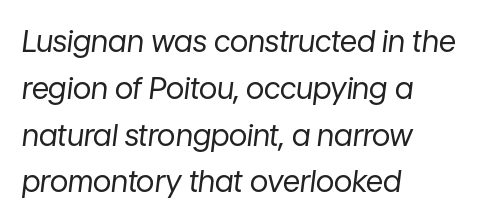
{"italic": "yes", "lean": "right", "slant_degrees": 7, "bold": "no", "weight": "regular", "width": "normal", "stroke_contrast": "low", "x_height": "medium", "monospaced": "no", "underline": "no", "align": "left", "line_spacing": "normal", "line_spacing_ratio": 1.56, "letter_spacing": "normal", "letter_spacing_em": 0.0, "glyph_px": 30}
